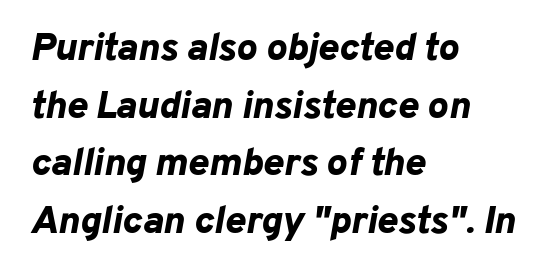
This rendering leaves character spacing at its baseline value. If you drew a ruler down the left edge, every line would touch it. Type without underlining. Do the characters align in a grid? No, the font is proportional. Evenly set lines give the paragraph a standard silhouette.
